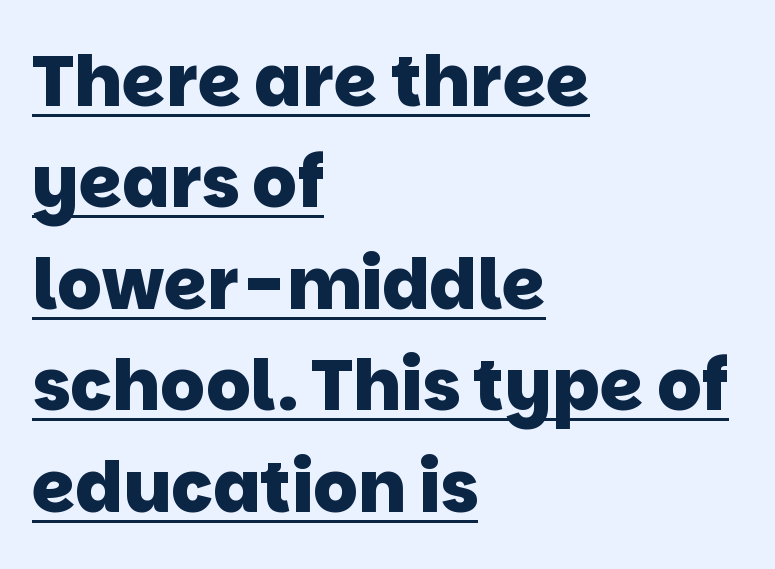
The letters advance in unequal steps, a hallmark of proportional type. Reading down the column, the eye jumps a familiar distance to each next line. Honestly, the underline is the first thing you notice here. This rendering leaves character spacing at its baseline value. In terms of weight, the rendering is a true, heavy bold.
